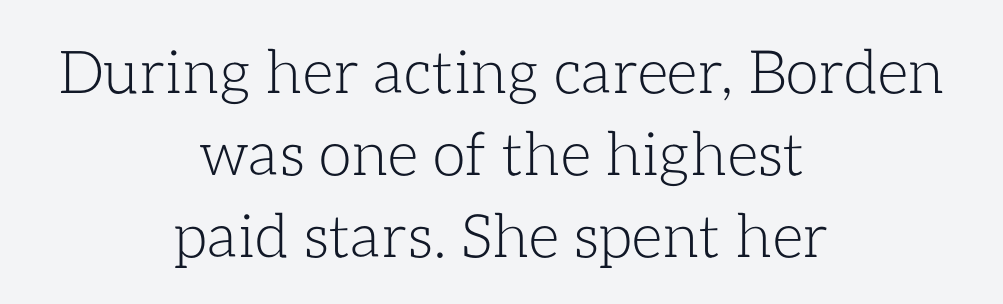
{"italic": "no", "bold": "no", "weight": "light", "width": "normal", "stroke_contrast": "low", "x_height": "medium", "monospaced": "no", "underline": "no", "align": "center", "line_spacing": "normal", "line_spacing_ratio": 1.37, "letter_spacing": "normal", "letter_spacing_em": 0.0, "glyph_px": 60}
